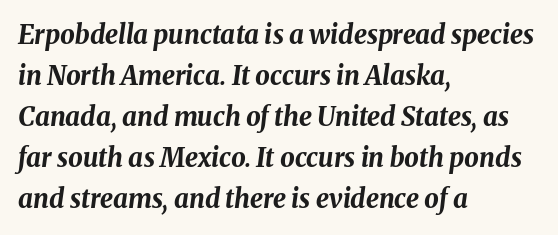
Q: Is the text bold? A: Yes.
Q: Is the text italic (slanted)? A: Yes, it leans right by about 8 degrees.
Q: Is the text underlined? A: No.
Q: How is the paragraph aligned? A: Left-aligned.
Q: Is the spacing between letters normal or unusually wide? A: Normal.
Q: Is the spacing between lines tight, normal or loose? A: Normal.
